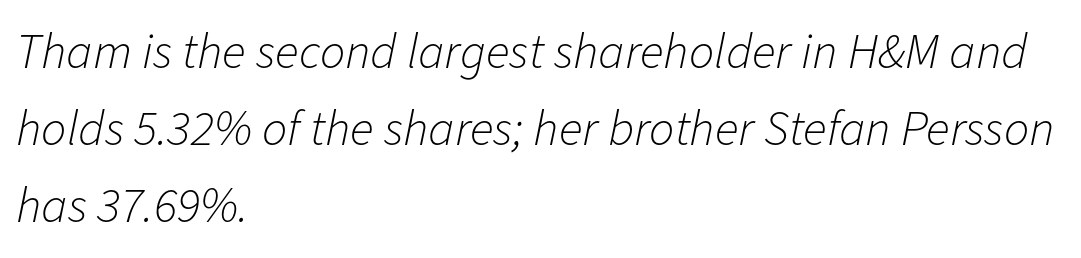
The image shows 50 px light type, italic (leaning right); set left-aligned, normal line spacing (1.54x), normal letter spacing, not underlined; low stroke contrast and a medium x-height.
